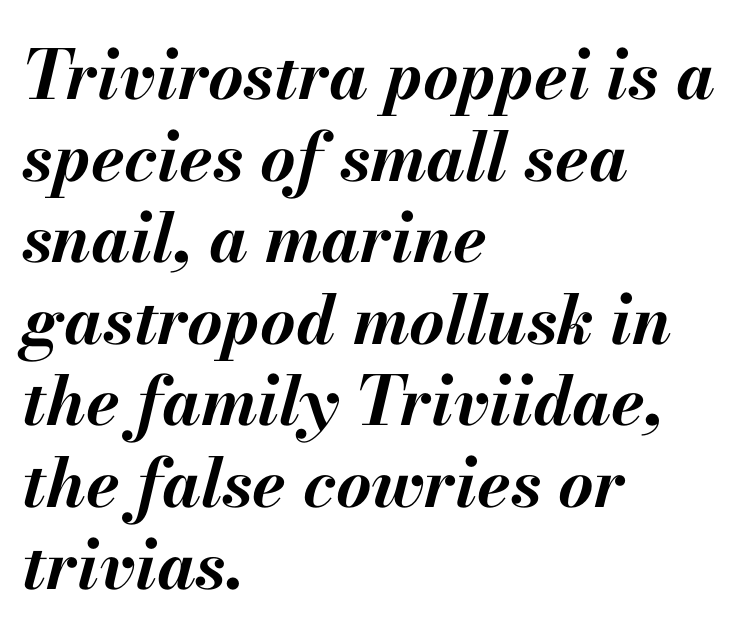
Notice how the passage keeps a crisp vertical edge on the left only. Glyph-to-glyph distance matches everyday printed text. Strong, thick strokes mark this as bold type. A bare baseline throughout the passage.
